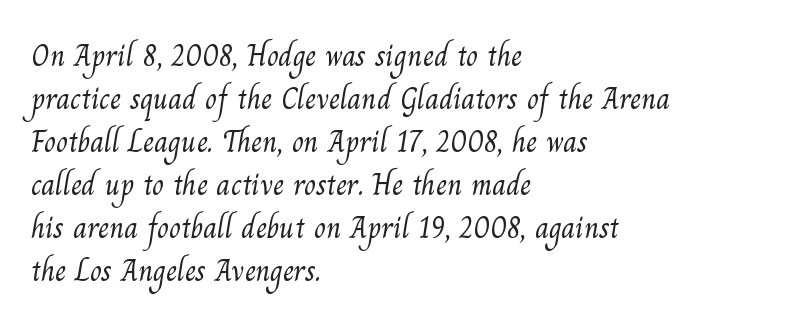
Letters have the restrained weight of plain body copy at most. The passage is arranged the way most books set body copy — flush left. Interline gaps are of average width in this sample. Letters rest on an invisible, unmarked baseline.
